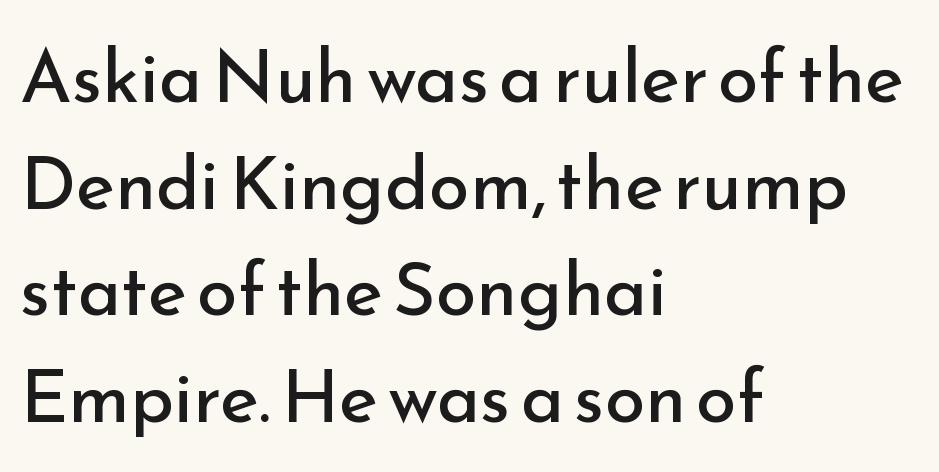
Q: Is the text bold? A: No.
Q: Is the text italic (slanted)? A: No, it is upright.
Q: Is the typeface a serif or a sans-serif typeface? A: Sans-serif.
Q: Is the text underlined? A: No.
Q: How is the paragraph aligned? A: Left-aligned.
Q: Is the spacing between letters normal or unusually wide? A: Normal.
Q: Is the spacing between lines tight, normal or loose? A: Normal.
Q: Width (condensed, normal, or wide)? A: Normal.
Q: Stroke contrast? A: Low.
Q: x-height? A: Small.
Q: Monospaced? A: No.
